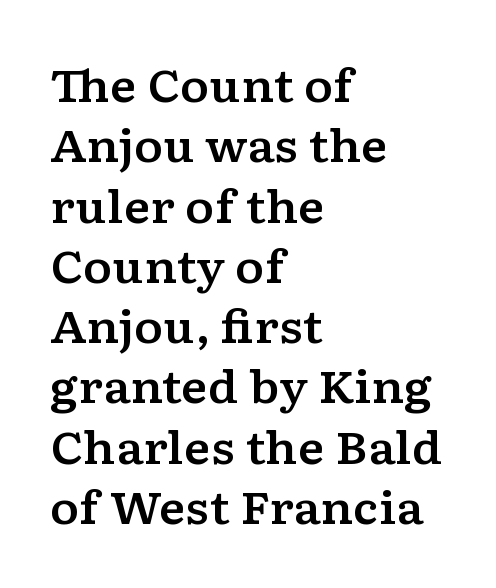
Is the letter spacing exaggerated? No — it looks like the ordinary default. Stroke terminals: seriffed. The block of text has a typical density, with ordinary space between rows. In CSS terms this would be text-align: left. This is the regular roman posture of the typeface. The specimen omits any rule beneath the text block's lines.
